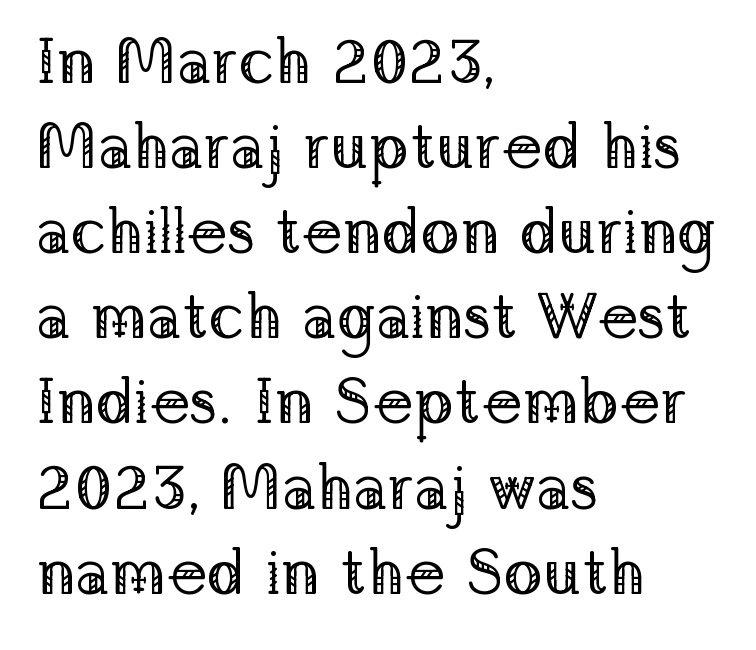
{"serif": "yes", "italic": "no", "bold": "no", "weight": "regular", "width": "normal", "stroke_contrast": "low", "x_height": "medium", "monospaced": "no", "underline": "no", "align": "left", "line_spacing": "normal", "line_spacing_ratio": 1.33, "letter_spacing": "normal", "letter_spacing_em": 0.0, "glyph_px": 64}
